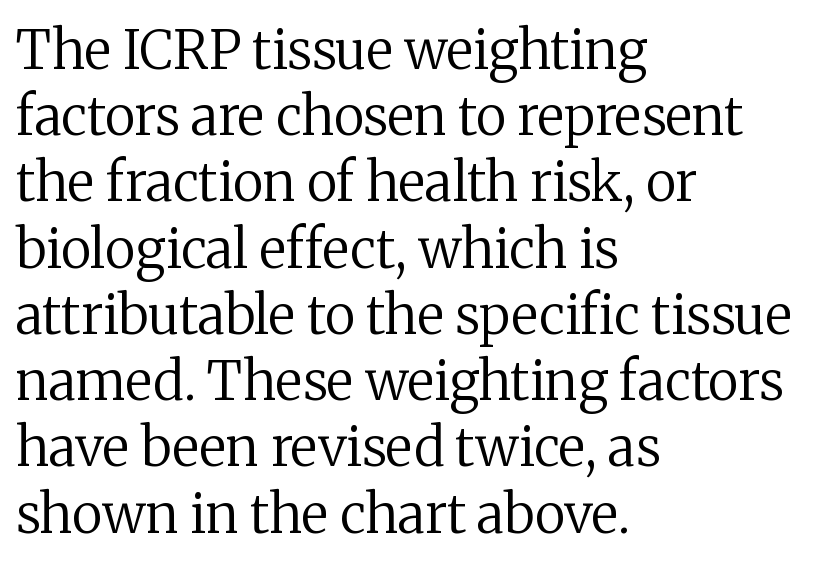
Q: Is the text bold? A: No.
Q: Is the text italic (slanted)? A: No, it is upright.
Q: Is the typeface a serif or a sans-serif typeface? A: Serif.
Q: Is the text underlined? A: No.
Q: How is the paragraph aligned? A: Left-aligned.
Q: Is the spacing between letters normal or unusually wide? A: Normal.
Q: Is the spacing between lines tight, normal or loose? A: Normal.
Q: Width (condensed, normal, or wide)? A: Normal.
Q: Stroke contrast? A: Medium.
Q: x-height? A: Medium.
Q: Monospaced? A: No.
